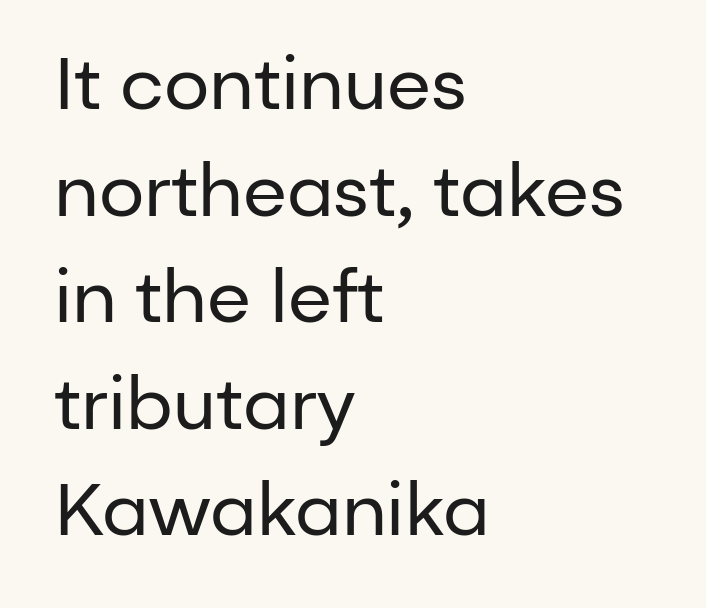
The type family on display is of the sans-serif kind. A typesetter would call this proportional, since set widths differ per character. There is no visible air inserted between adjacent glyphs. In terms of posture, this sample is upright. Alignment: flush left. Only glyphs here, with clear space below each row.
